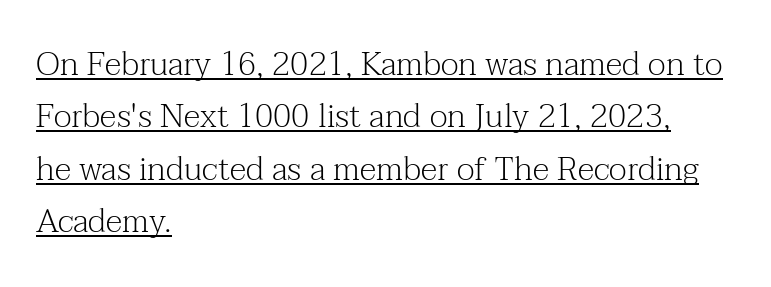
Q: Is the text bold? A: No.
Q: Is the text italic (slanted)? A: No, it is upright.
Q: Is the typeface a serif or a sans-serif typeface? A: Serif.
Q: Is the text underlined? A: Yes.
Q: How is the paragraph aligned? A: Left-aligned.
Q: Is the spacing between letters normal or unusually wide? A: Normal.
Q: Is the spacing between lines tight, normal or loose? A: Normal.
Q: Width (condensed, normal, or wide)? A: Normal.
Q: Stroke contrast? A: Medium.
Q: x-height? A: Medium.
Q: Monospaced? A: No.
